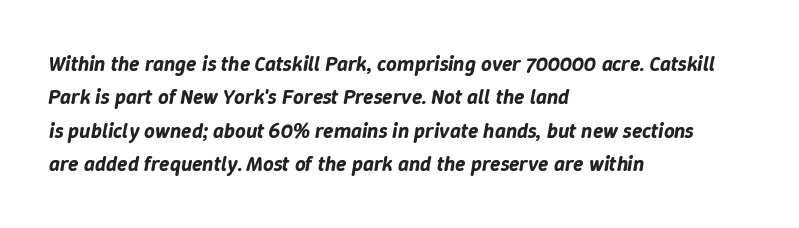
The image shows 21 px text type, italic (leaning right); set left-aligned, normal line spacing (1.59x), normal letter spacing, not underlined.
